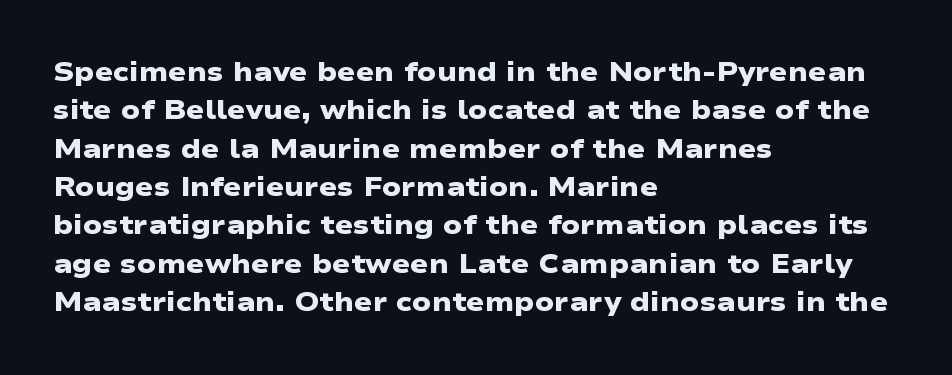
{"bold": "yes", "underline": "no", "align": "left", "line_spacing": "normal", "line_spacing_ratio": 1.42, "letter_spacing": "normal", "letter_spacing_em": 0.0, "glyph_px": 27}
